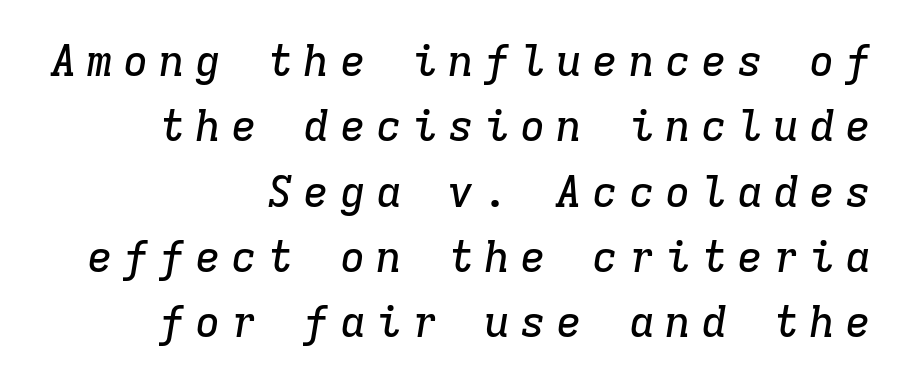
{"serif": "yes", "italic": "yes", "lean": "right", "slant_degrees": 9, "width": "normal", "stroke_contrast": "low", "x_height": "medium", "monospaced": "yes", "underline": "no", "align": "right", "line_spacing": "normal", "line_spacing_ratio": 1.52, "letter_spacing": "wide", "letter_spacing_em": 0.24, "glyph_px": 43}
